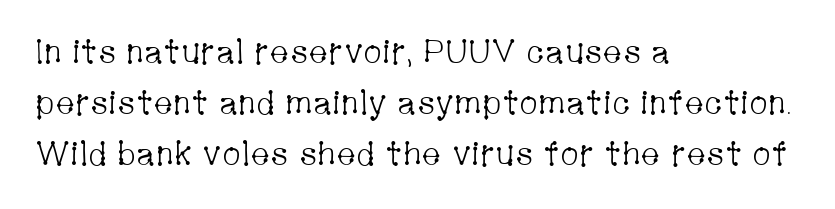
The image shows 33 px light, condensed serif type, upright; set left-aligned, normal line spacing (1.54x), normal letter spacing, not underlined; low stroke contrast and a medium x-height.
